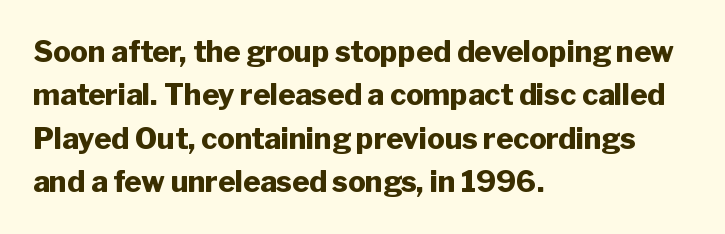
{"serif": "no", "italic": "no", "bold": "yes", "weight": "heavy", "width": "normal", "stroke_contrast": "low", "x_height": "medium", "monospaced": "no", "underline": "no", "align": "left", "line_spacing": "normal", "line_spacing_ratio": 1.5, "letter_spacing": "normal", "letter_spacing_em": 0.0, "glyph_px": 29}
